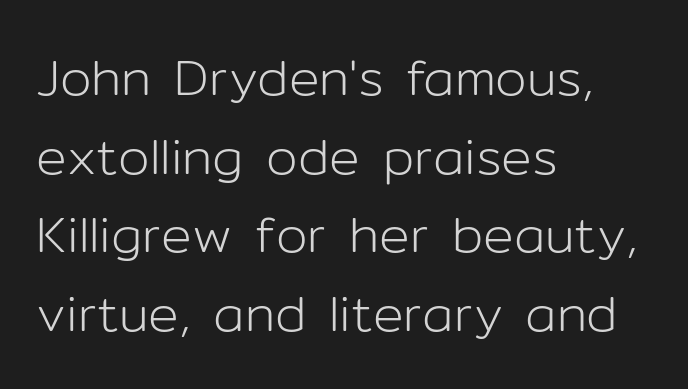
Q: Is the text bold? A: No.
Q: Is the text italic (slanted)? A: No, it is upright.
Q: Is the typeface a serif or a sans-serif typeface? A: Sans-serif.
Q: Is the text underlined? A: No.
Q: How is the paragraph aligned? A: Left-aligned.
Q: Is the spacing between letters normal or unusually wide? A: Normal.
Q: Is the spacing between lines tight, normal or loose? A: Normal.
Q: Width (condensed, normal, or wide)? A: Normal.
Q: Stroke contrast? A: Low.
Q: x-height? A: Medium.
Q: Monospaced? A: No.
